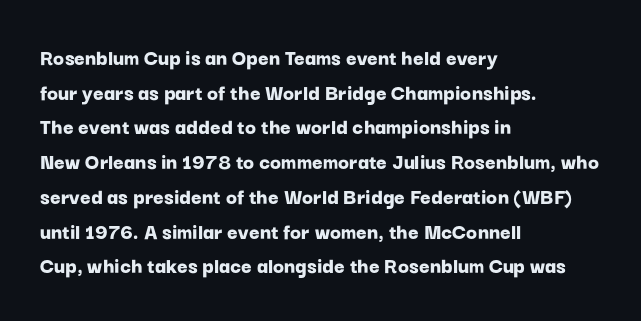
{"italic": "no", "bold": "yes", "underline": "no", "align": "left", "line_spacing": "normal", "line_spacing_ratio": 1.51, "letter_spacing": "normal", "letter_spacing_em": 0.0, "glyph_px": 23}
